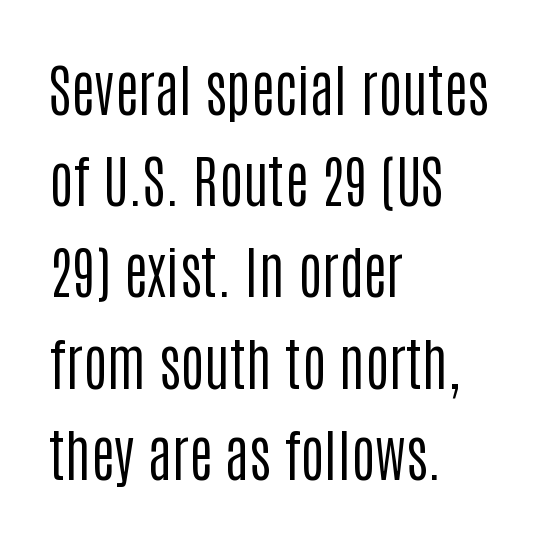
Type style note: lacks serifs. The letterforms sit shoulder to shoulder at normal distance. The area under the type is left untouched. A roman cut, with each character standing at attention.
